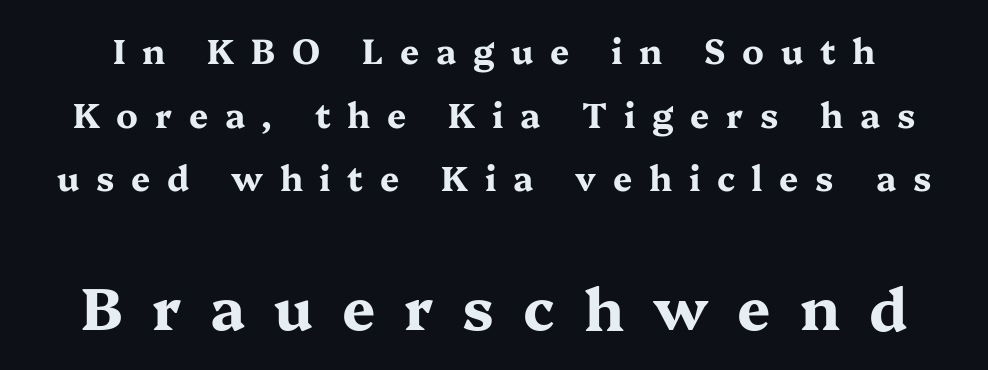
Q: Is the text bold? A: Yes.
Q: Is the text italic (slanted)? A: No, it is upright.
Q: Is the typeface a serif or a sans-serif typeface? A: Serif.
Q: Is the text underlined? A: No.
Q: Is the spacing between letters normal or unusually wide? A: Unusually wide.
Q: Which block of text is set in a larger size, the first (top) or the second (bottom)? A: The second (bottom) one.
Q: Width (condensed, normal, or wide)? A: Wide.
Q: Stroke contrast? A: Medium.
Q: x-height? A: Medium.
Q: Monospaced? A: No.
